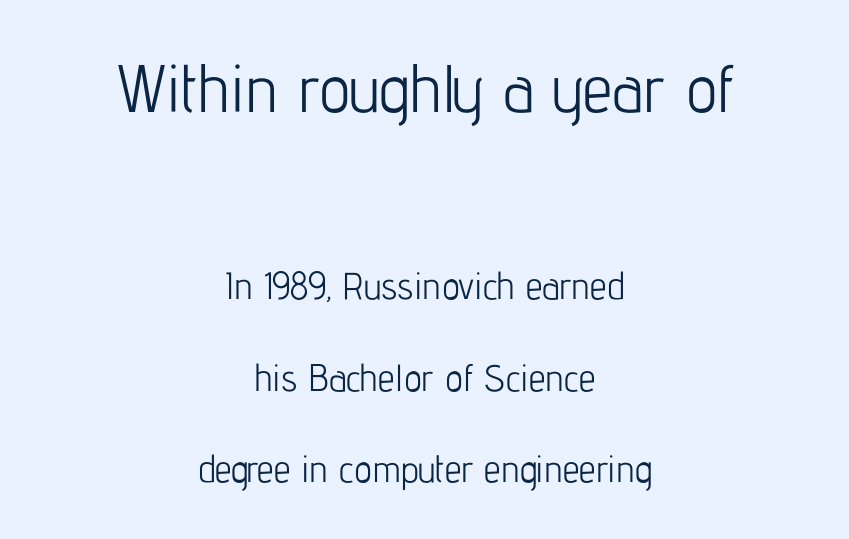
Interline gaps are noticeably wide in this sample. The glyphs in this specimen are sans serif. This layout puts the oversized block above and the modest block below. Notice how the passage keeps no hard edge, just a central spine.
